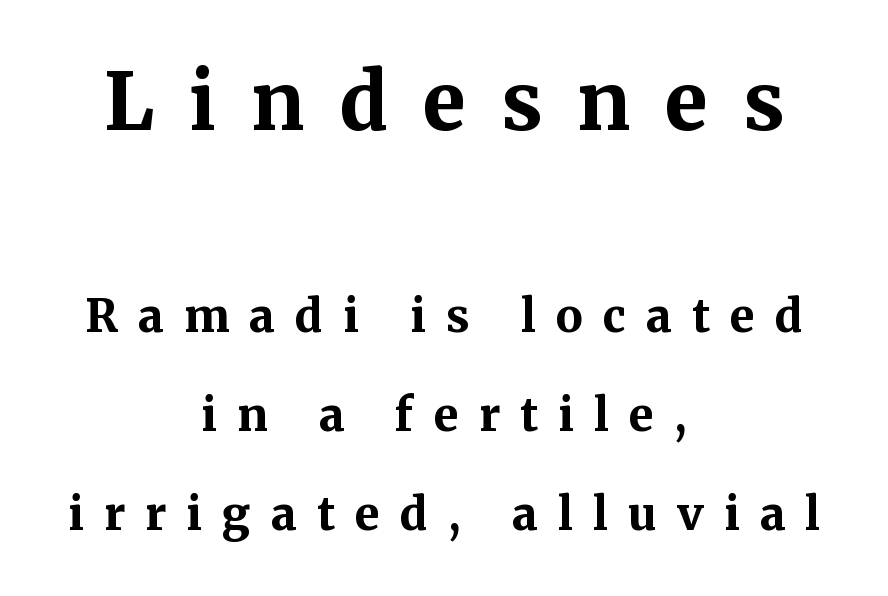
The face used here is proportionally spaced, like ordinary book or web type. Descenders are the only things crossing below the line. The initial chunk of copy outweighs the following chunk in type size. Centered paragraph, ragged on both sides. Horizontal bands of white between lines are thick stripes.
